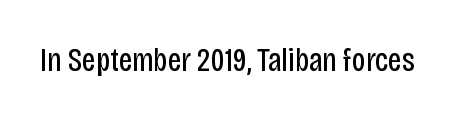
Underlining? Definitely not there. The glyphs in this specimen are sans serif. Weight: in the light-to-regular range. A typesetter would call this proportional, since set widths differ per character. You could call the tracking neutral — neither tight nor loose.
